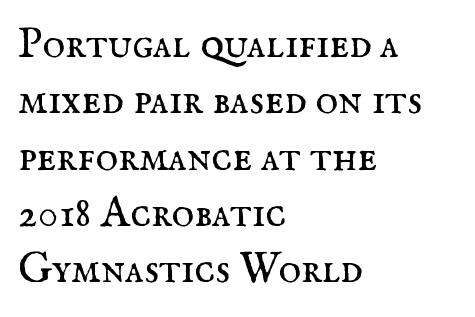
The image shows 43 px regular-weight serif type, upright; set left-aligned, normal line spacing (1.31x), normal letter spacing, not underlined; medium stroke contrast and a small x-height.
